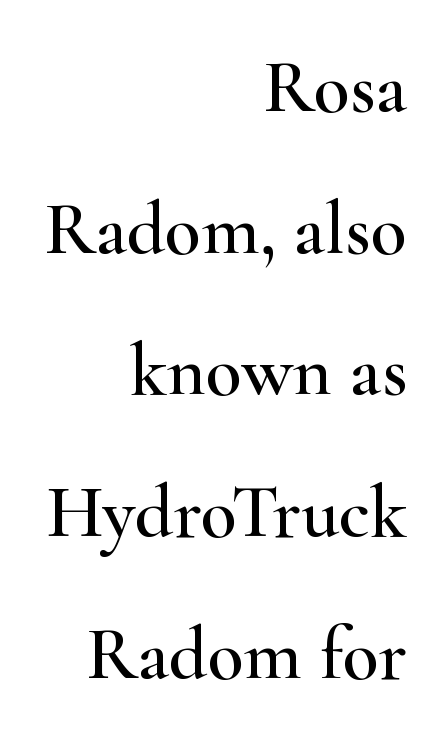
The image shows 75 px wide serif type, upright; set right-aligned, line spacing 1.89x, normal letter spacing, not underlined; high stroke contrast and a small x-height.
